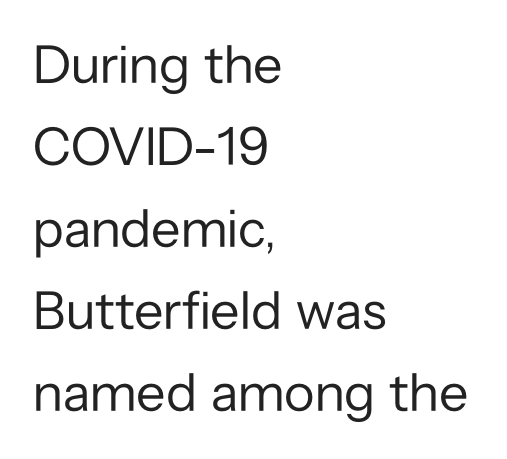
Q: Is the text bold? A: No.
Q: Is the text italic (slanted)? A: No, it is upright.
Q: Is the typeface a serif or a sans-serif typeface? A: Sans-serif.
Q: Is the text underlined? A: No.
Q: How is the paragraph aligned? A: Left-aligned.
Q: Is the spacing between letters normal or unusually wide? A: Normal.
Q: Is the spacing between lines tight, normal or loose? A: Normal.
Q: Width (condensed, normal, or wide)? A: Normal.
Q: Stroke contrast? A: Low.
Q: x-height? A: Medium.
Q: Monospaced? A: No.
